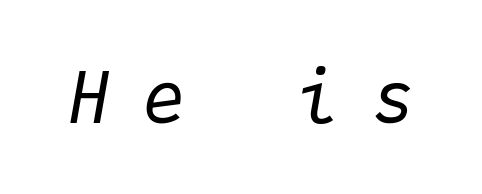
{"italic": "yes", "lean": "right", "slant_degrees": 9, "bold": "no", "weight": "regular", "width": "normal", "stroke_contrast": "low", "x_height": "medium", "monospaced": "yes", "underline": "no", "letter_spacing": "wide", "letter_spacing_em": 0.46, "glyph_px": 72}
